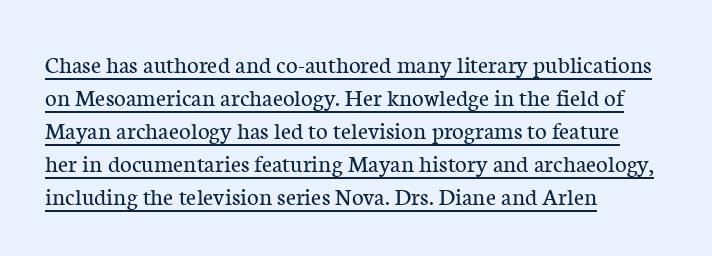
The image shows 25 px text type, upright; set left-aligned, normal line spacing (1.32x), normal letter spacing, underlined.
